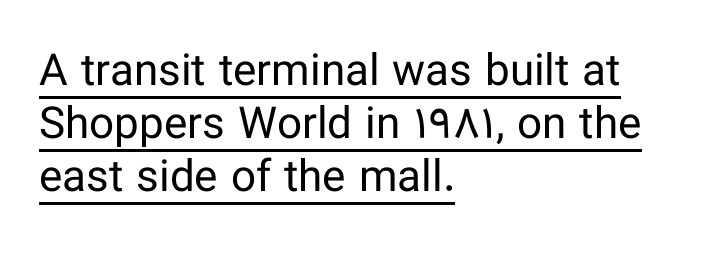
The image shows 44 px regular-weight sans-serif type, upright; set left-aligned, line spacing 1.21x, normal letter spacing, underlined; low stroke contrast and a medium x-height.
